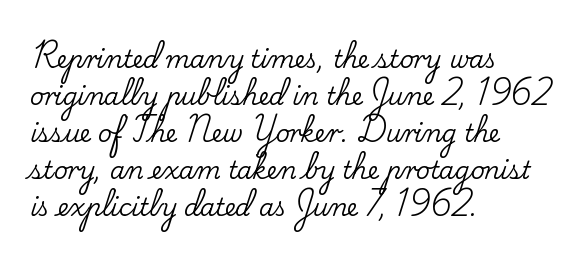
Q: Is the text italic (slanted)? A: Yes.
Q: Is the text underlined? A: No.
Q: How is the paragraph aligned? A: Left-aligned.
Q: Is the spacing between letters normal or unusually wide? A: Normal.
Q: Is the spacing between lines tight, normal or loose? A: Normal.
